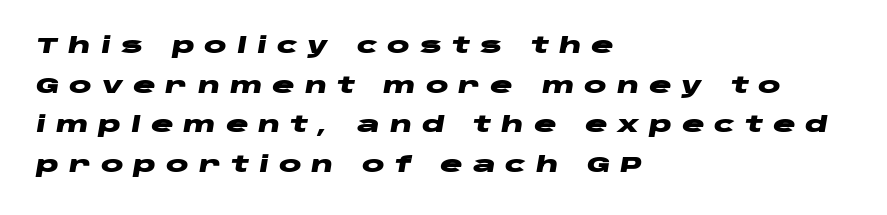
{"italic": "yes", "lean": "right", "slant_degrees": 10, "bold": "yes", "underline": "no", "align": "left", "line_spacing_ratio": 1.89, "letter_spacing": "wide", "letter_spacing_em": 0.47, "glyph_px": 21}
